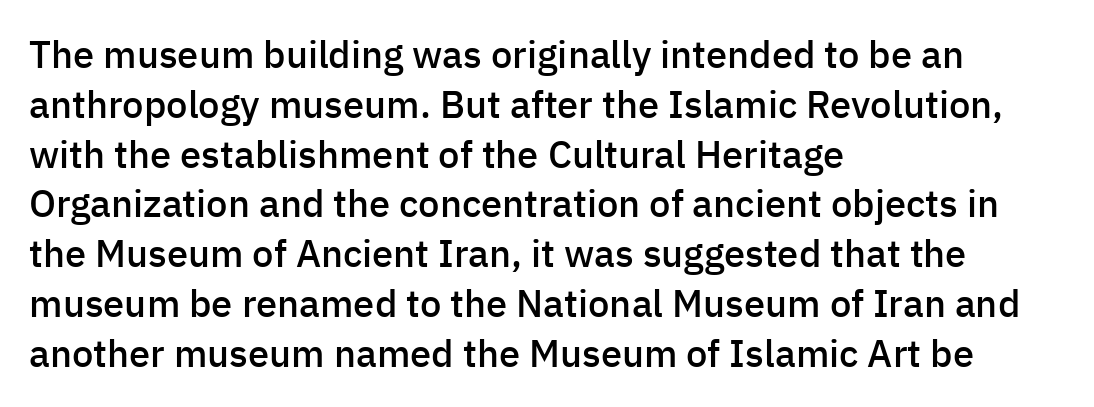
Q: Is the text bold? A: Semi-bold.
Q: Is the text italic (slanted)? A: No, it is upright.
Q: Is the typeface a serif or a sans-serif typeface? A: Sans-serif.
Q: Is the text underlined? A: No.
Q: How is the paragraph aligned? A: Left-aligned.
Q: Is the spacing between letters normal or unusually wide? A: Normal.
Q: Is the spacing between lines tight, normal or loose? A: Normal.
Q: Width (condensed, normal, or wide)? A: Normal.
Q: Stroke contrast? A: Low.
Q: x-height? A: Medium.
Q: Monospaced? A: No.
